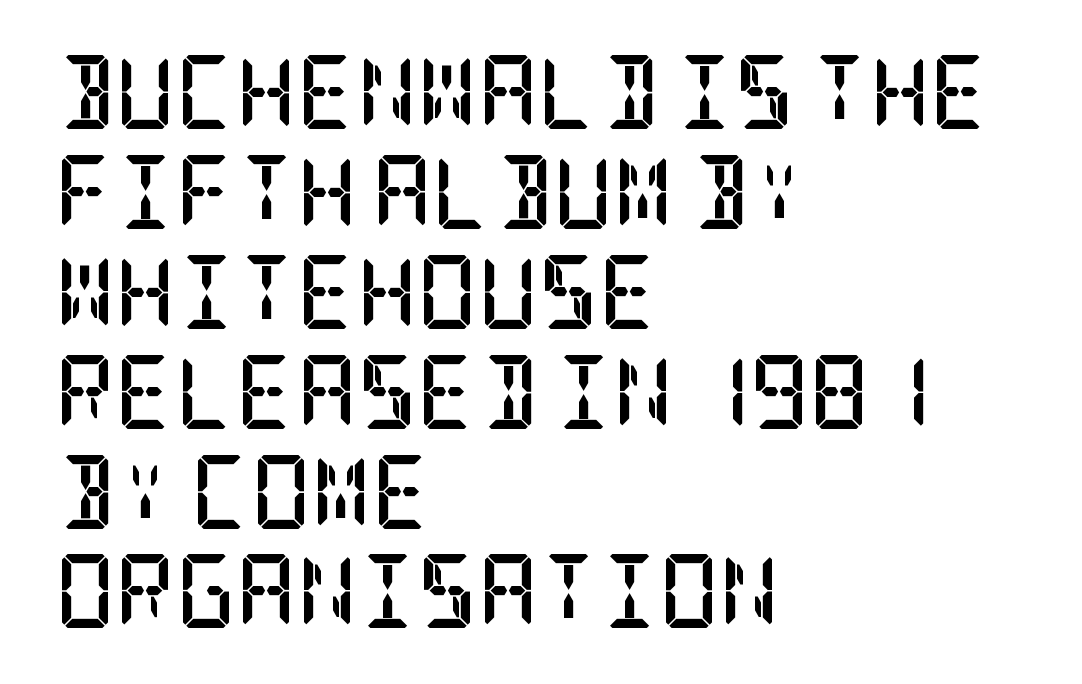
The image shows 74 px semibold, condensed serif type, upright; set left-aligned, normal line spacing (1.35x), normal letter spacing, not underlined; low stroke contrast and a large x-height.
